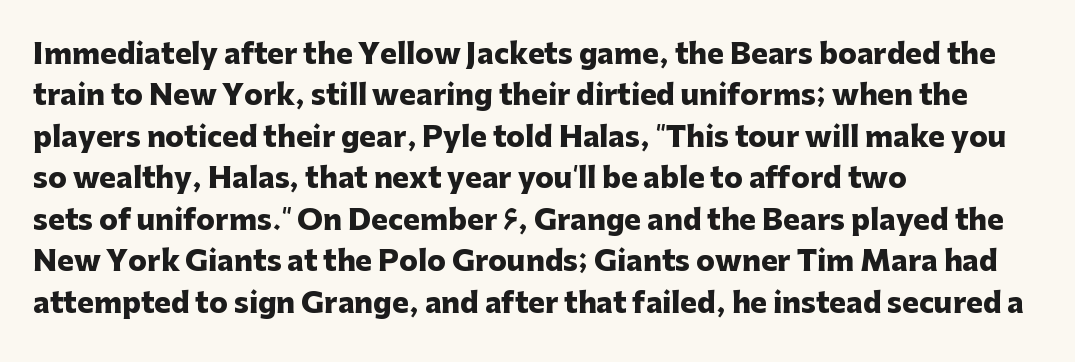
{"serif": "no", "italic": "no", "bold": "yes", "weight": "heavy", "width": "normal", "stroke_contrast": "low", "x_height": "medium", "monospaced": "no", "underline": "no", "align": "left", "line_spacing": "normal", "line_spacing_ratio": 1.48, "letter_spacing": "normal", "letter_spacing_em": 0.0, "glyph_px": 28}
